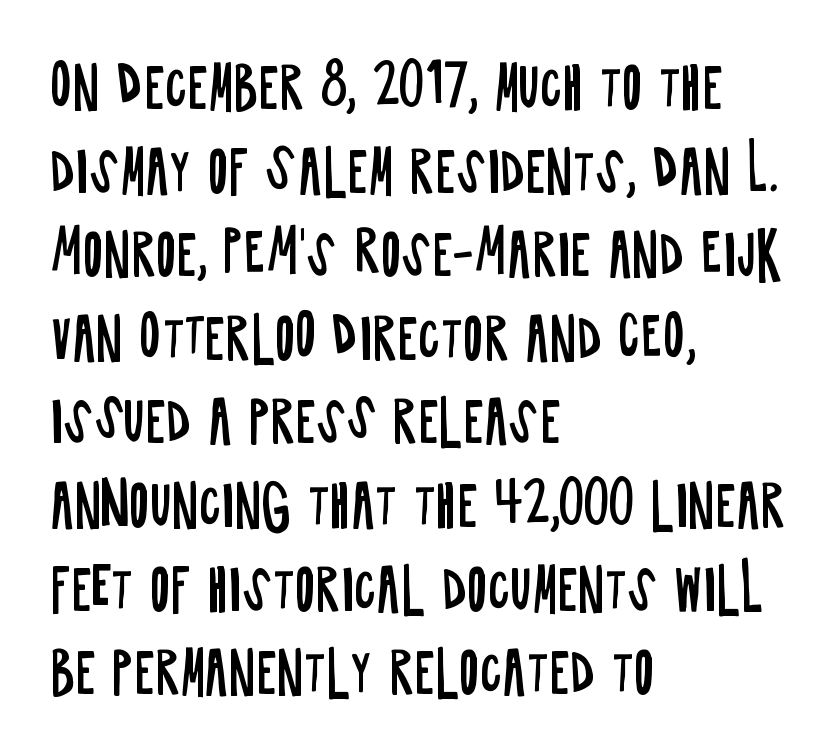
Q: Is the text bold? A: No.
Q: Is the text italic (slanted)? A: No, it is upright.
Q: Is the typeface a serif or a sans-serif typeface? A: Sans-serif.
Q: Is the text underlined? A: No.
Q: How is the paragraph aligned? A: Left-aligned.
Q: Is the spacing between letters normal or unusually wide? A: Normal.
Q: Is the spacing between lines tight, normal or loose? A: Normal.
Q: Width (condensed, normal, or wide)? A: Condensed.
Q: Stroke contrast? A: Low.
Q: x-height? A: Large.
Q: Monospaced? A: No.
